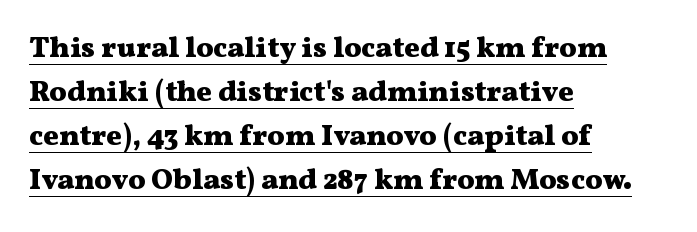
{"serif": "yes", "italic": "no", "bold": "yes", "weight": "heavy", "width": "wide", "stroke_contrast": "medium", "x_height": "medium", "monospaced": "no", "underline": "yes", "align": "left", "line_spacing": "normal", "line_spacing_ratio": 1.52, "letter_spacing": "normal", "letter_spacing_em": 0.0, "glyph_px": 29}
